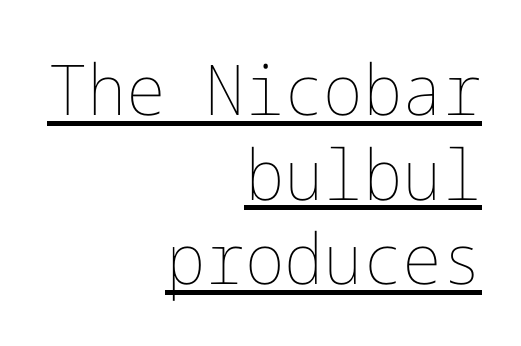
The image shows 70 px thin type, upright; set right-aligned, line spacing 1.21x, normal letter spacing, underlined; low stroke contrast and a medium x-height.
